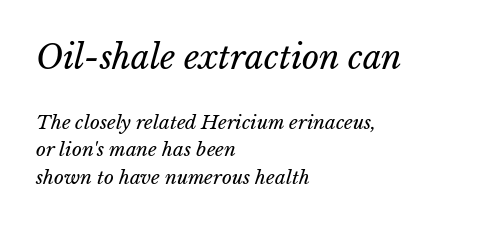
The image shows 33 px regular-weight type, italic (leaning right); set left-aligned, normal line spacing (1.44x), normal letter spacing, not underlined; the first (top) block is 1.74x larger; low stroke contrast and a medium x-height.
